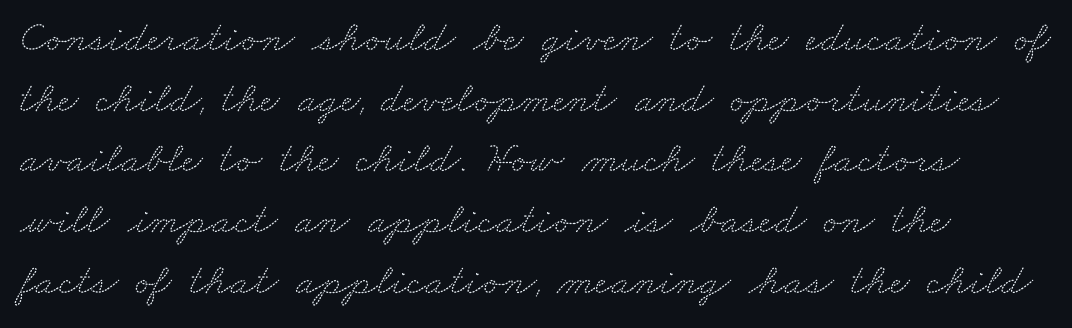
{"serif": "yes", "width": "wide", "stroke_contrast": "medium", "x_height": "small", "monospaced": "no", "underline": "no", "line_spacing": "normal", "line_spacing_ratio": 1.38, "letter_spacing": "normal", "letter_spacing_em": 0.0, "glyph_px": 44}
